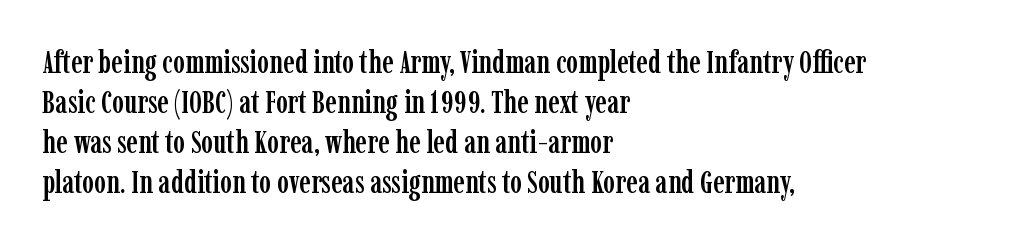
Character widths vary here, with narrow letters taking less room than wide ones. Letters rest on an invisible, unmarked baseline. Spacing between characters is what you'd get straight out of the box. Caption: multi-line text, flush left, ragged right. How would I describe the line gaps? Plain and ordinary. Quick note: not italic, upright.
